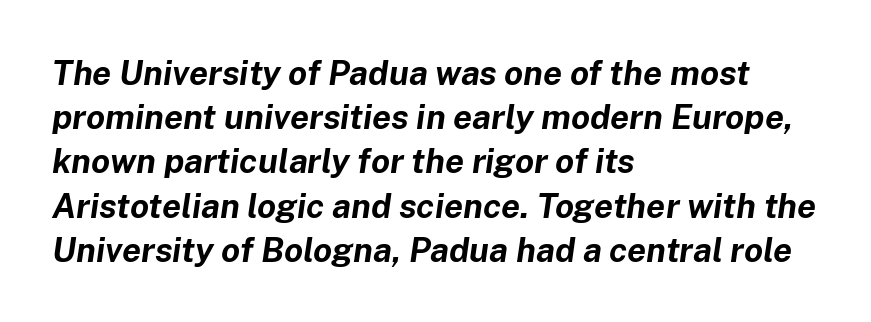
Q: Is the text bold? A: Yes.
Q: Is the text italic (slanted)? A: Yes, it leans right by about 8 degrees.
Q: Is the text underlined? A: No.
Q: How is the paragraph aligned? A: Left-aligned.
Q: Is the spacing between letters normal or unusually wide? A: Normal.
Q: Is the spacing between lines tight, normal or loose? A: Normal.
Q: Width (condensed, normal, or wide)? A: Normal.
Q: Stroke contrast? A: Low.
Q: x-height? A: Medium.
Q: Monospaced? A: No.
